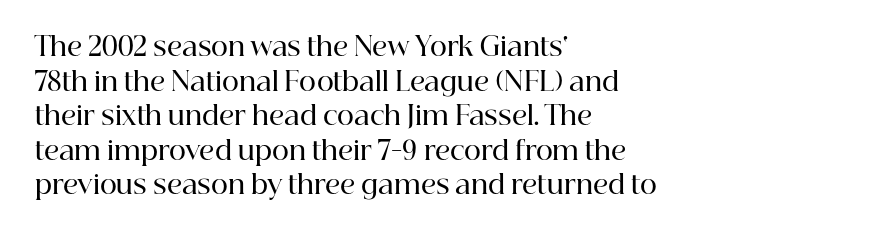
The image shows 26 px text type, upright; set left-aligned, normal line spacing (1.33x), normal letter spacing, not underlined.
